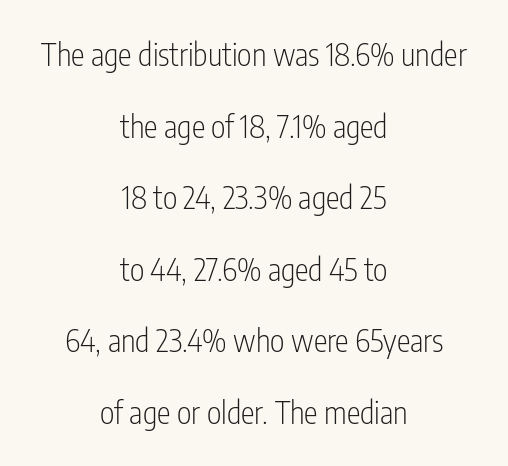
{"serif": "no", "italic": "no", "bold": "no", "weight": "light", "width": "condensed", "stroke_contrast": "low", "x_height": "medium", "monospaced": "no", "underline": "no", "align": "center", "line_spacing": "loose", "line_spacing_ratio": 2.31, "letter_spacing": "normal", "letter_spacing_em": 0.0, "glyph_px": 31}
